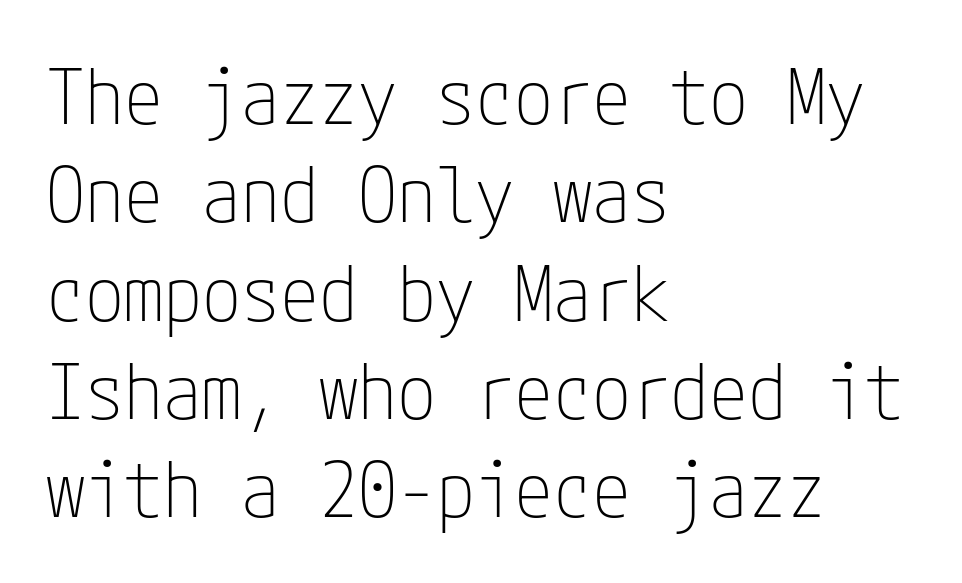
Glyph-to-glyph distance matches everyday printed text. A sans-serif font was chosen for this passage. This rendering uses left alignment, leaving the right contour irregular. Is there any slant? The stems are plumb. The font is comparable to plain body text, perhaps lighter. A clean baseline with only descenders dipping below it.
